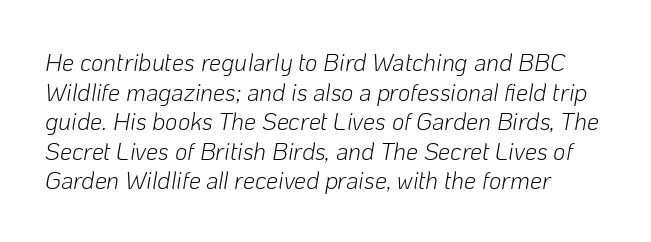
Characters are canted at an angle relative to the baseline's perpendicular. Spacing between characters is what you'd get straight out of the box. Just letters on the line, the space beneath them empty. The strokes carry an ordinary text weight at most.
